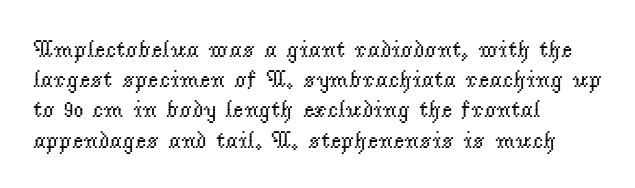
{"italic": "no", "bold": "no", "underline": "no", "align": "left", "line_spacing": "normal", "line_spacing_ratio": 1.26, "letter_spacing": "normal", "letter_spacing_em": 0.0, "glyph_px": 24}
